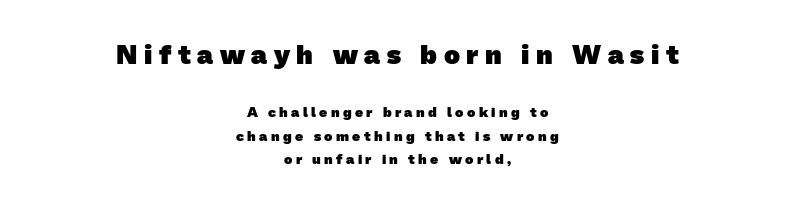
The image shows 27 px bold type; set centered, normal line spacing (1.66x), unusually wide letter spacing (+0.24 em), not underlined; the first (top) block is 1.93x larger.
